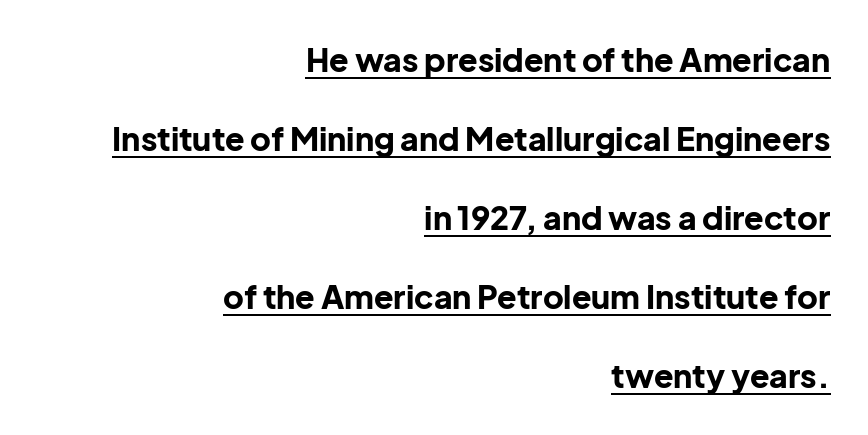
Q: Is the text bold? A: Yes.
Q: Is the text italic (slanted)? A: No, it is upright.
Q: Is the typeface a serif or a sans-serif typeface? A: Sans-serif.
Q: Is the text underlined? A: Yes.
Q: How is the paragraph aligned? A: Right-aligned.
Q: Is the spacing between letters normal or unusually wide? A: Normal.
Q: Is the spacing between lines tight, normal or loose? A: Loose.
Q: Width (condensed, normal, or wide)? A: Normal.
Q: Stroke contrast? A: Low.
Q: x-height? A: Medium.
Q: Monospaced? A: No.
